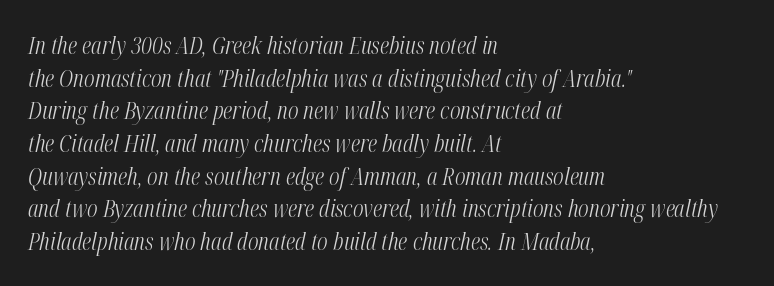
Q: Is the text bold? A: No.
Q: Is the text italic (slanted)? A: Yes, it leans right by about 12 degrees.
Q: Is the text underlined? A: No.
Q: How is the paragraph aligned? A: Left-aligned.
Q: Is the spacing between letters normal or unusually wide? A: Normal.
Q: Is the spacing between lines tight, normal or loose? A: Normal.
